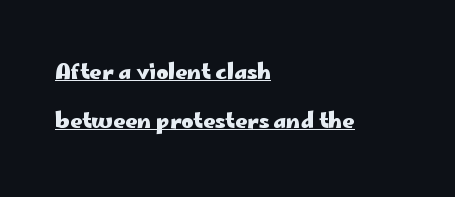
{"italic": "no", "bold": "yes", "underline": "yes", "align": "left", "line_spacing": "loose", "line_spacing_ratio": 2.33, "letter_spacing": "normal", "letter_spacing_em": 0.0, "glyph_px": 21}
